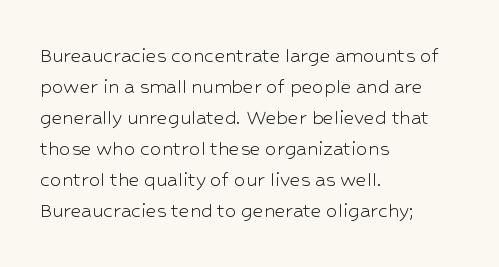
{"italic": "no", "bold": "no", "underline": "no", "align": "left", "line_spacing": "normal", "line_spacing_ratio": 1.35, "letter_spacing": "normal", "letter_spacing_em": 0.0, "glyph_px": 23}
